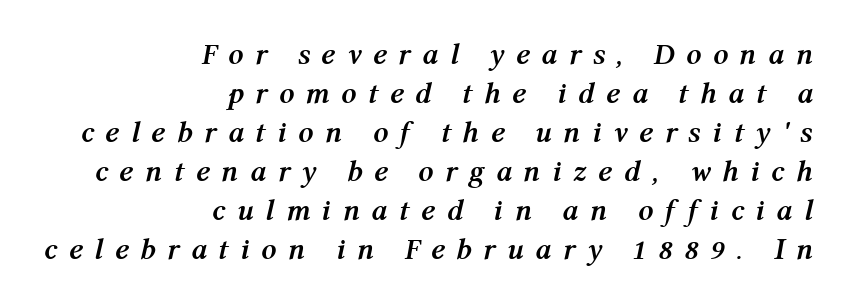
Regarding leading, the lines here are spaced in the standard way. Teacher's note: observe the even right margin — that is flush-right alignment. Does the weight exceed regular? Yes, all the way to bold. Anything drawn beneath the words? Only blank space.
